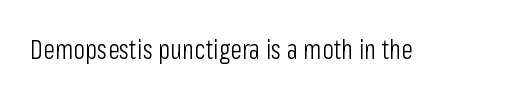
{"italic": "no", "bold": "no", "underline": "no", "letter_spacing": "normal", "letter_spacing_em": 0.0, "glyph_px": 27}
